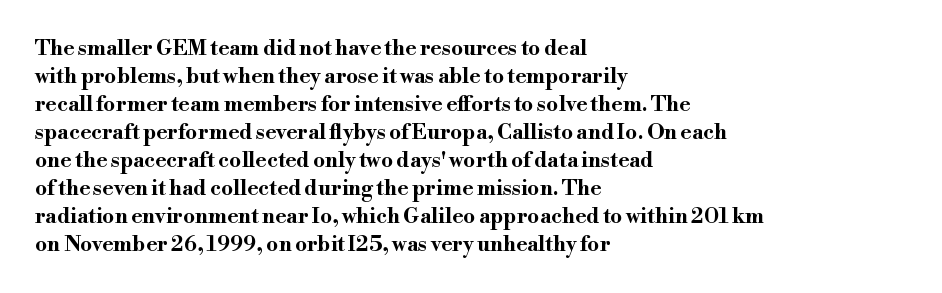
Style check: upright. Reading down the block, your eye returns to a fixed left position each line. This rendering leaves character spacing at its baseline value. Check under the words: just untouched page.
